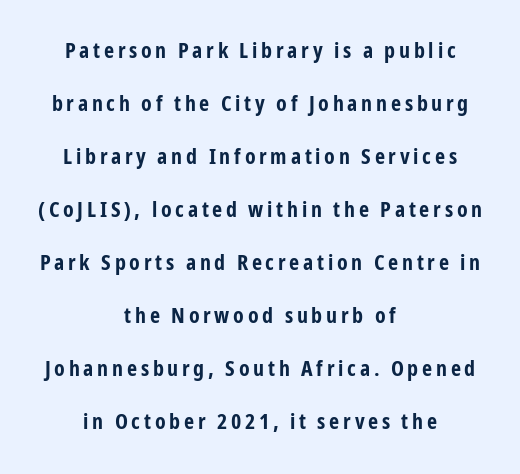
Q: Is the text bold? A: Yes.
Q: Is the text italic (slanted)? A: No, it is upright.
Q: Is the text underlined? A: No.
Q: How is the paragraph aligned? A: Centered.
Q: Is the spacing between lines tight, normal or loose? A: Loose.
